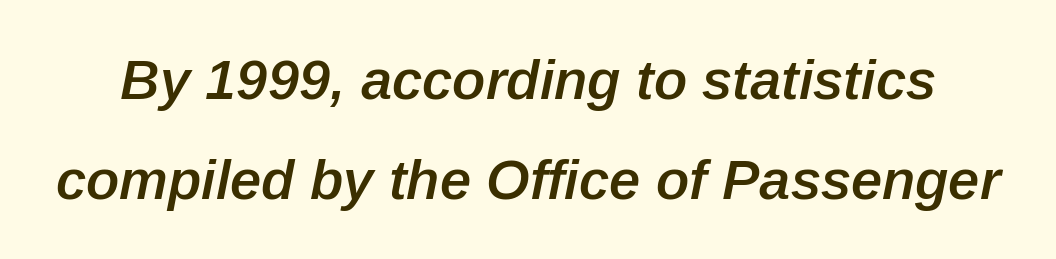
{"italic": "yes", "lean": "right", "slant_degrees": 12, "bold": "semi", "weight": "semibold", "width": "normal", "stroke_contrast": "low", "x_height": "medium", "monospaced": "no", "underline": "no", "line_spacing_ratio": 1.78, "letter_spacing": "normal", "letter_spacing_em": 0.0, "glyph_px": 56}
